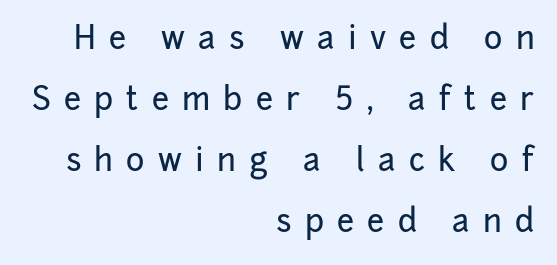
The rendering inserts visible extra space after every character. One glance says open: line gaps are wider than usual. The glyphs in this specimen are sans serif. This rendering features lettering with no underline. Posture: upright roman. Which margin do the lines hug? The right one — the left edge is uneven.
